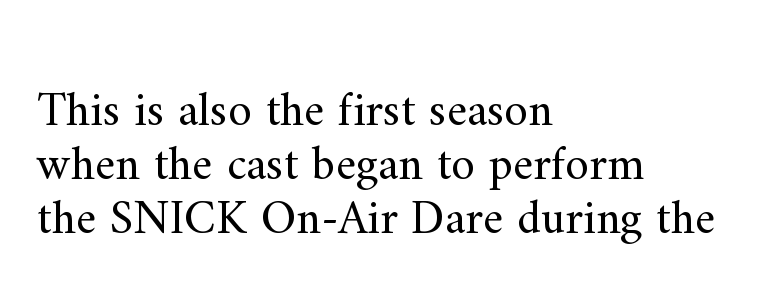
Q: Is the text bold? A: No.
Q: Is the text italic (slanted)? A: No, it is upright.
Q: Is the typeface a serif or a sans-serif typeface? A: Serif.
Q: Is the text underlined? A: No.
Q: How is the paragraph aligned? A: Left-aligned.
Q: Is the spacing between letters normal or unusually wide? A: Normal.
Q: Is the spacing between lines tight, normal or loose? A: Tight.
Q: Width (condensed, normal, or wide)? A: Normal.
Q: Stroke contrast? A: Medium.
Q: x-height? A: Small.
Q: Monospaced? A: No.
